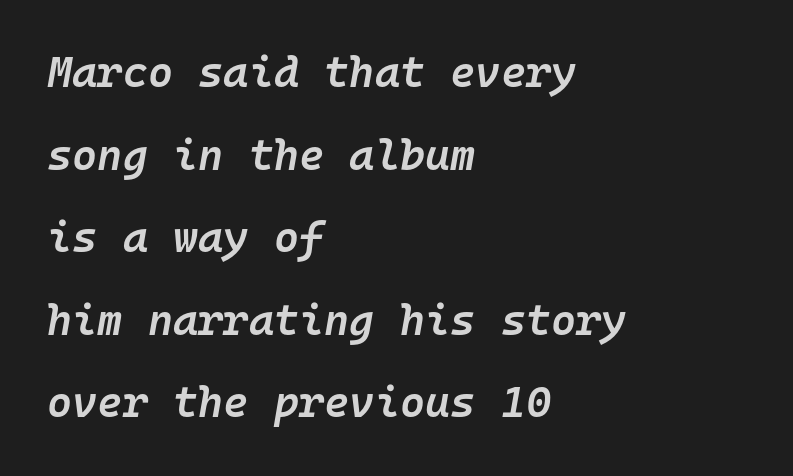
{"italic": "yes", "lean": "right", "slant_degrees": 10, "bold": "semi", "weight": "semibold", "width": "normal", "stroke_contrast": "low", "x_height": "medium", "monospaced": "yes", "underline": "no", "align": "left", "line_spacing": "loose", "line_spacing_ratio": 1.92, "letter_spacing": "normal", "letter_spacing_em": 0.0, "glyph_px": 43}
